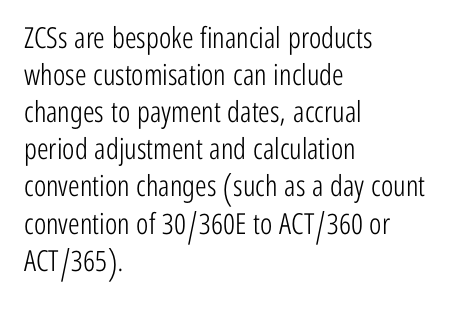
The foot of each line stays bare and open. The horizontal fit of the characters is conventional and even. A quiet, ordinary-to-light weight characterises the typeface. The passage shown is typeset with a sans-serif family. A typesetter would mark this as roman, not italic.
